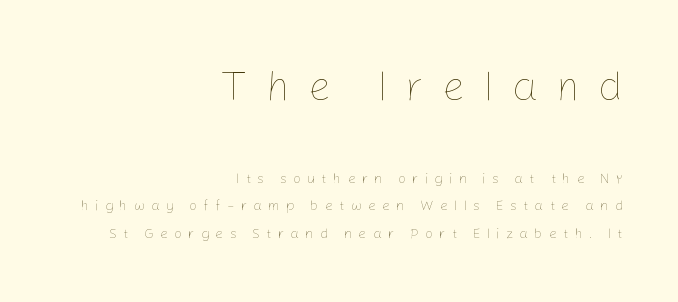
Q: Is the text bold? A: No.
Q: Is the text italic (slanted)? A: No, it is upright.
Q: Is the text underlined? A: No.
Q: How is the paragraph aligned? A: Right-aligned.
Q: Is the spacing between letters normal or unusually wide? A: Unusually wide.
Q: Is the spacing between lines tight, normal or loose? A: Loose.
Q: Which block of text is set in a larger size, the first (top) or the second (bottom)? A: The first (top) one.
Q: Width (condensed, normal, or wide)? A: Normal.
Q: Stroke contrast? A: Low.
Q: x-height? A: Medium.
Q: Monospaced? A: No.
